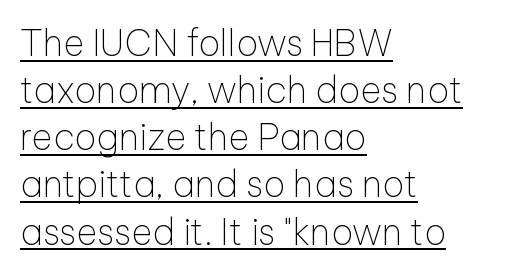
{"serif": "no", "italic": "no", "bold": "no", "weight": "thin", "width": "normal", "stroke_contrast": "low", "x_height": "medium", "monospaced": "no", "underline": "yes", "align": "left", "line_spacing": "normal", "line_spacing_ratio": 1.31, "letter_spacing": "normal", "letter_spacing_em": 0.0, "glyph_px": 36}
